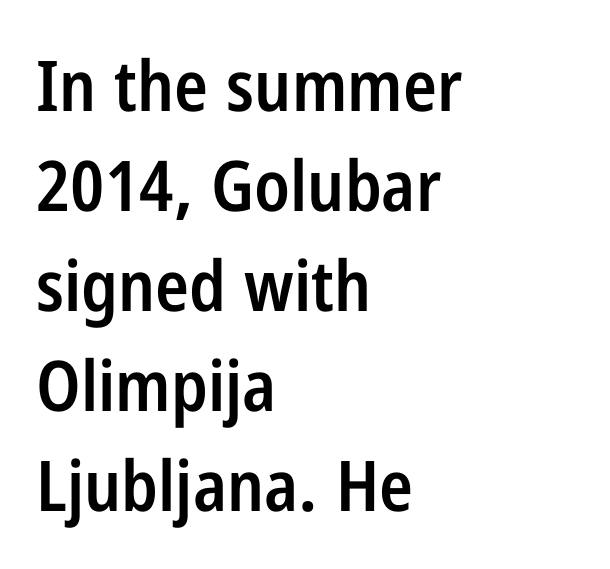
Q: Is the text bold? A: Semi-bold.
Q: Is the text italic (slanted)? A: No, it is upright.
Q: Is the typeface a serif or a sans-serif typeface? A: Sans-serif.
Q: Is the text underlined? A: No.
Q: How is the paragraph aligned? A: Left-aligned.
Q: Is the spacing between letters normal or unusually wide? A: Normal.
Q: Is the spacing between lines tight, normal or loose? A: Normal.
Q: Width (condensed, normal, or wide)? A: Condensed.
Q: Stroke contrast? A: Low.
Q: x-height? A: Medium.
Q: Monospaced? A: No.
